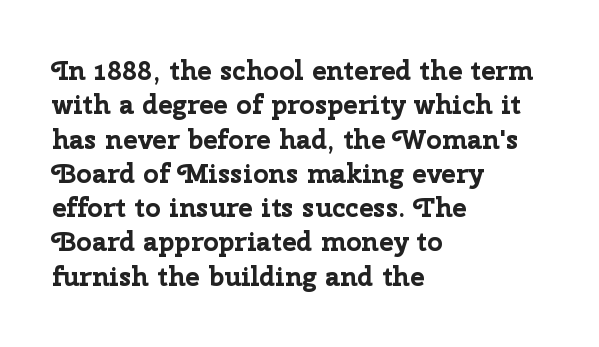
{"italic": "no", "bold": "yes", "underline": "no", "align": "left", "line_spacing": "normal", "line_spacing_ratio": 1.27, "letter_spacing": "normal", "letter_spacing_em": 0.0, "glyph_px": 27}
